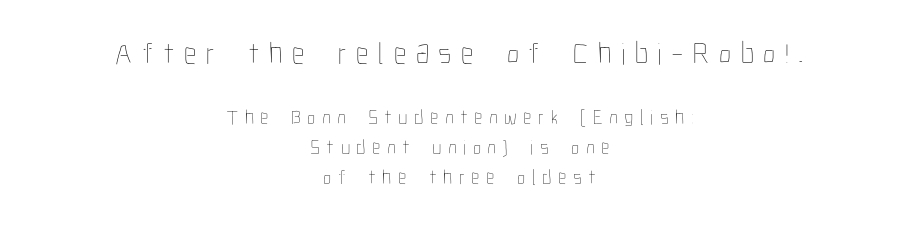
Q: Is the text bold? A: No.
Q: Is the text italic (slanted)? A: No, it is upright.
Q: Is the text underlined? A: No.
Q: How is the paragraph aligned? A: Centered.
Q: Is the spacing between letters normal or unusually wide? A: Unusually wide.
Q: Is the spacing between lines tight, normal or loose? A: Normal.
Q: Which block of text is set in a larger size, the first (top) or the second (bottom)? A: The first (top) one.
Q: Width (condensed, normal, or wide)? A: Condensed.
Q: Stroke contrast? A: Low.
Q: x-height? A: Medium.
Q: Monospaced? A: No.
